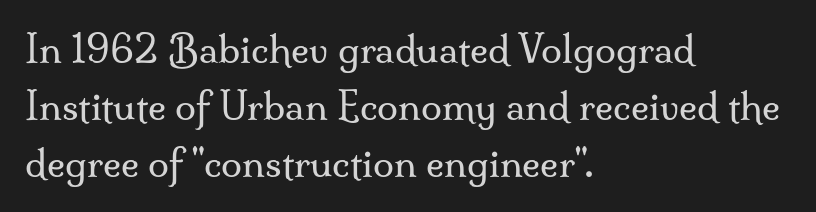
{"serif": "yes", "italic": "no", "bold": "no", "weight": "regular", "width": "normal", "stroke_contrast": "medium", "x_height": "small", "monospaced": "no", "underline": "no", "align": "left", "line_spacing": "normal", "line_spacing_ratio": 1.5, "letter_spacing": "normal", "letter_spacing_em": 0.0, "glyph_px": 38}
